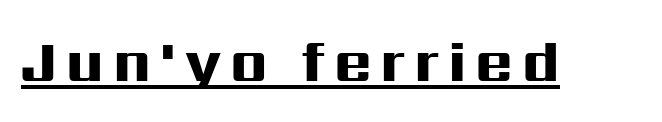
Q: Is the text bold? A: Yes.
Q: Is the text italic (slanted)? A: No, it is upright.
Q: Is the typeface a serif or a sans-serif typeface? A: Sans-serif.
Q: Is the text underlined? A: Yes.
Q: Width (condensed, normal, or wide)? A: Wide.
Q: Stroke contrast? A: High.
Q: x-height? A: Medium.
Q: Monospaced? A: No.
